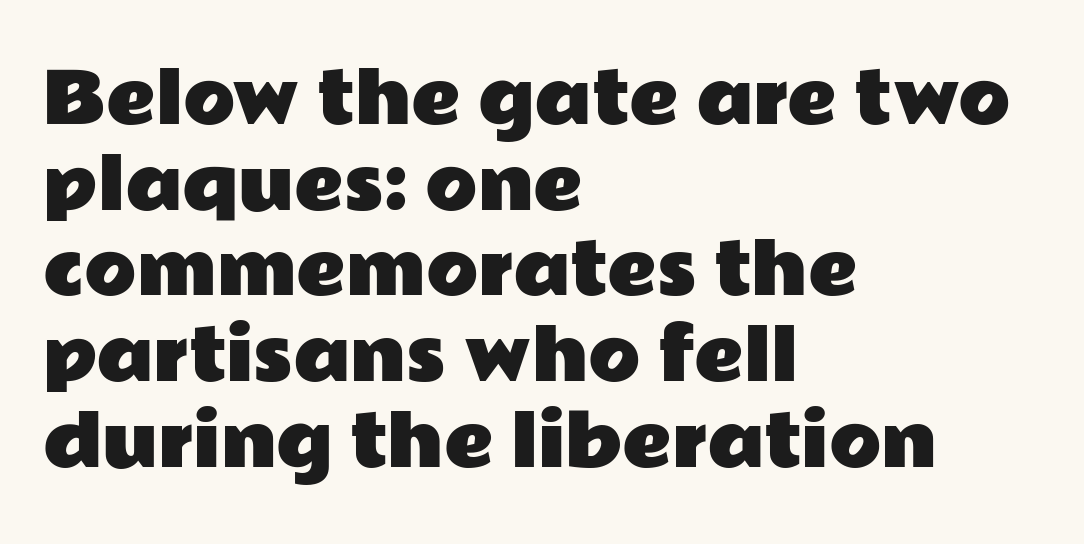
The image shows 68 px wide sans-serif type, upright; set left-aligned, normal line spacing (1.26x), normal letter spacing, not underlined; low stroke contrast and a medium x-height.
